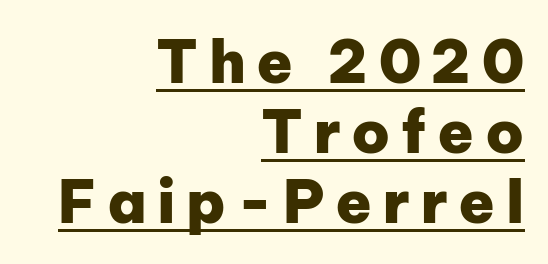
Summary of weight: heavy, a full bold. The typeface chosen for these lines omits serifs. The passage shown is typed in a proportional face where columns would drift. Notice how a bar underscores the lettering throughout. Reading down the block, your eye finds every line finishing at a fixed right position.
